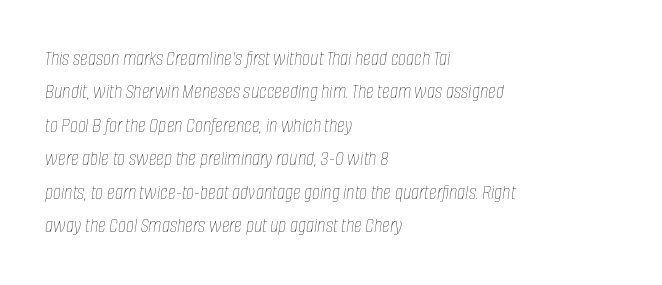
The image shows 22 px text type, italic (leaning right); set left-aligned, normal line spacing (1.52x), normal letter spacing, not underlined.
